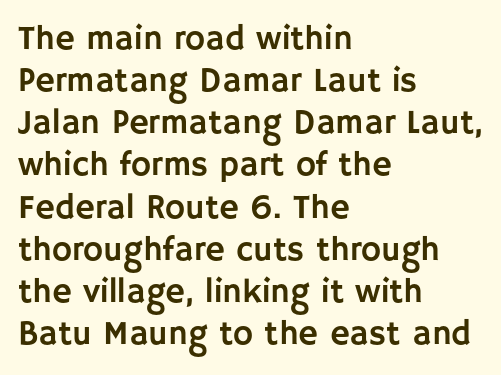
Q: Is the text italic (slanted)? A: No, it is upright.
Q: Is the typeface a serif or a sans-serif typeface? A: Sans-serif.
Q: Is the text underlined? A: No.
Q: How is the paragraph aligned? A: Left-aligned.
Q: Is the spacing between letters normal or unusually wide? A: Normal.
Q: Width (condensed, normal, or wide)? A: Normal.
Q: Stroke contrast? A: Low.
Q: x-height? A: Large.
Q: Monospaced? A: No.
